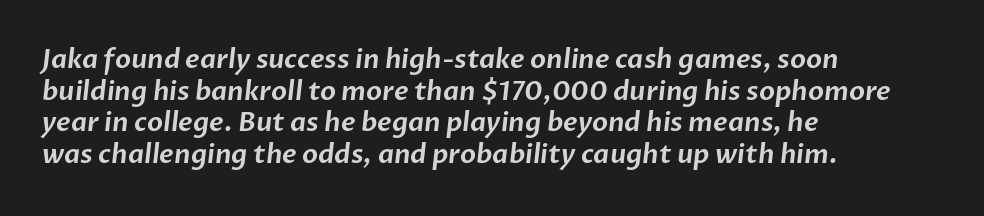
The image shows 26 px text type; set left-aligned, line spacing 1.22x, normal letter spacing, not underlined.
